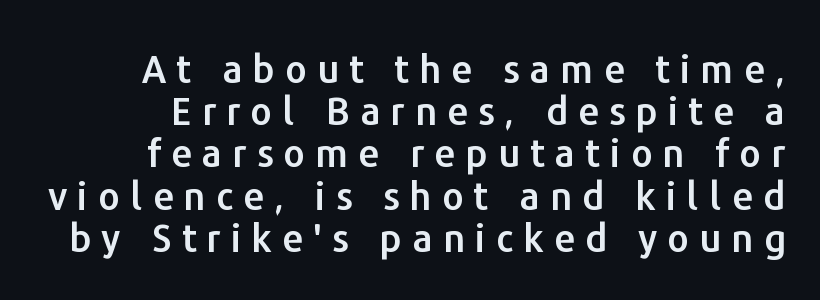
{"serif": "no", "italic": "no", "width": "normal", "stroke_contrast": "low", "x_height": "medium", "monospaced": "no", "underline": "no", "line_spacing": "tight", "line_spacing_ratio": 1.11, "letter_spacing": "wide", "letter_spacing_em": 0.27, "glyph_px": 38}
